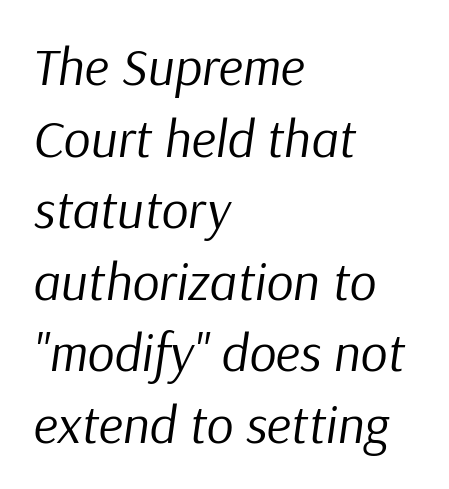
Q: Is the text bold? A: No.
Q: Is the text italic (slanted)? A: Yes, it leans right by about 9 degrees.
Q: Is the text underlined? A: No.
Q: How is the paragraph aligned? A: Left-aligned.
Q: Is the spacing between letters normal or unusually wide? A: Normal.
Q: Is the spacing between lines tight, normal or loose? A: Normal.
Q: Width (condensed, normal, or wide)? A: Normal.
Q: Stroke contrast? A: Low.
Q: x-height? A: Medium.
Q: Monospaced? A: No.
